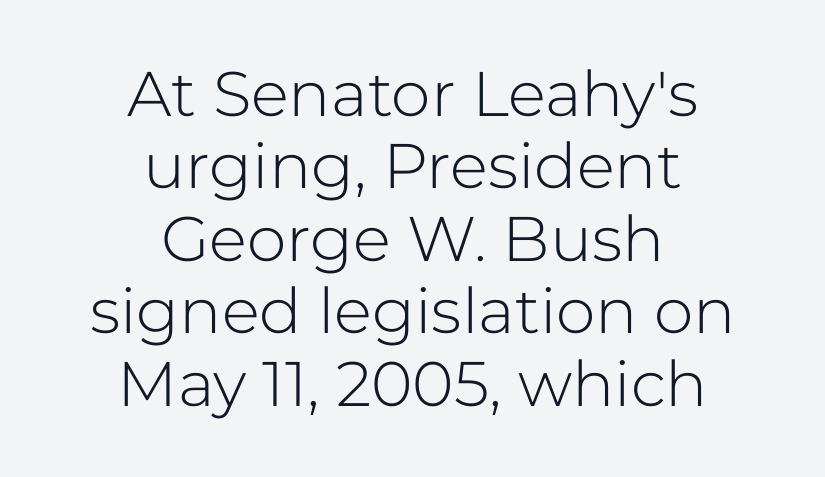
The image shows 63 px light sans-serif type, upright; set centered, tight line spacing (1.15x), normal letter spacing, not underlined; low stroke contrast and a medium x-height.
